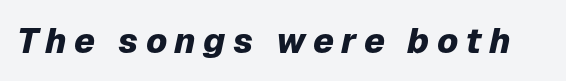
{"italic": "yes", "lean": "right", "slant_degrees": 12, "bold": "yes", "weight": "heavy", "width": "normal", "stroke_contrast": "low", "x_height": "medium", "monospaced": "no", "underline": "no", "letter_spacing": "wide", "letter_spacing_em": 0.21, "glyph_px": 35}
